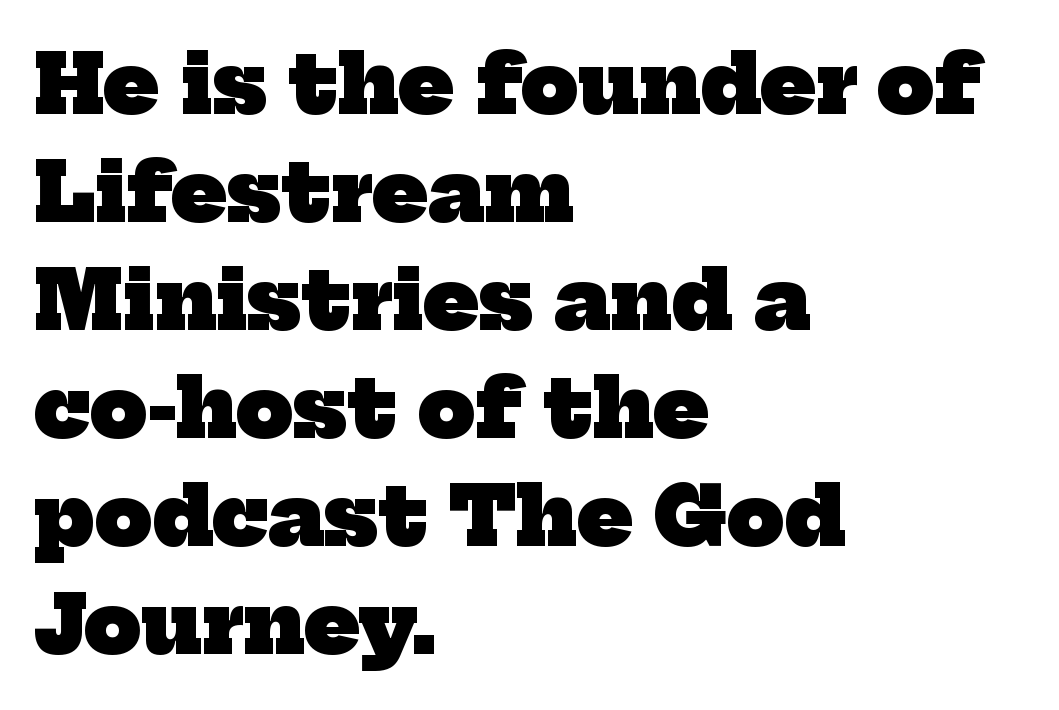
Q: Is the text bold? A: Yes.
Q: Is the typeface a serif or a sans-serif typeface? A: Serif.
Q: Is the text underlined? A: No.
Q: How is the paragraph aligned? A: Left-aligned.
Q: Is the spacing between letters normal or unusually wide? A: Normal.
Q: Is the spacing between lines tight, normal or loose? A: Normal.
Q: Width (condensed, normal, or wide)? A: Normal.
Q: Stroke contrast? A: Low.
Q: x-height? A: Medium.
Q: Monospaced? A: No.
